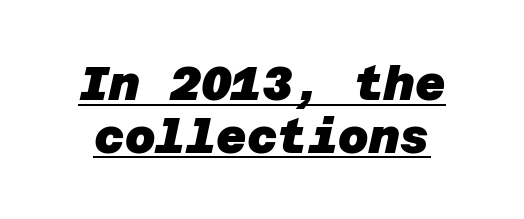
{"serif": "no", "bold": "yes", "weight": "heavy", "width": "normal", "stroke_contrast": "low", "x_height": "large", "underline": "yes", "line_spacing": "tight", "line_spacing_ratio": 1.12, "letter_spacing": "normal", "letter_spacing_em": 0.0, "glyph_px": 47}
